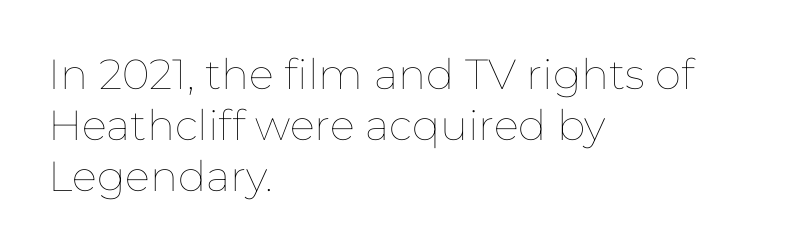
These lines stack with their left ends in a neat column. Style check: upright. Honestly, the letter spacing is just normal — you wouldn't notice it. The foot of each line stays bare and open. Proportional: the letters do not fall into vertical columns. These glyphs show unthickened strokes, regular width or finer.
